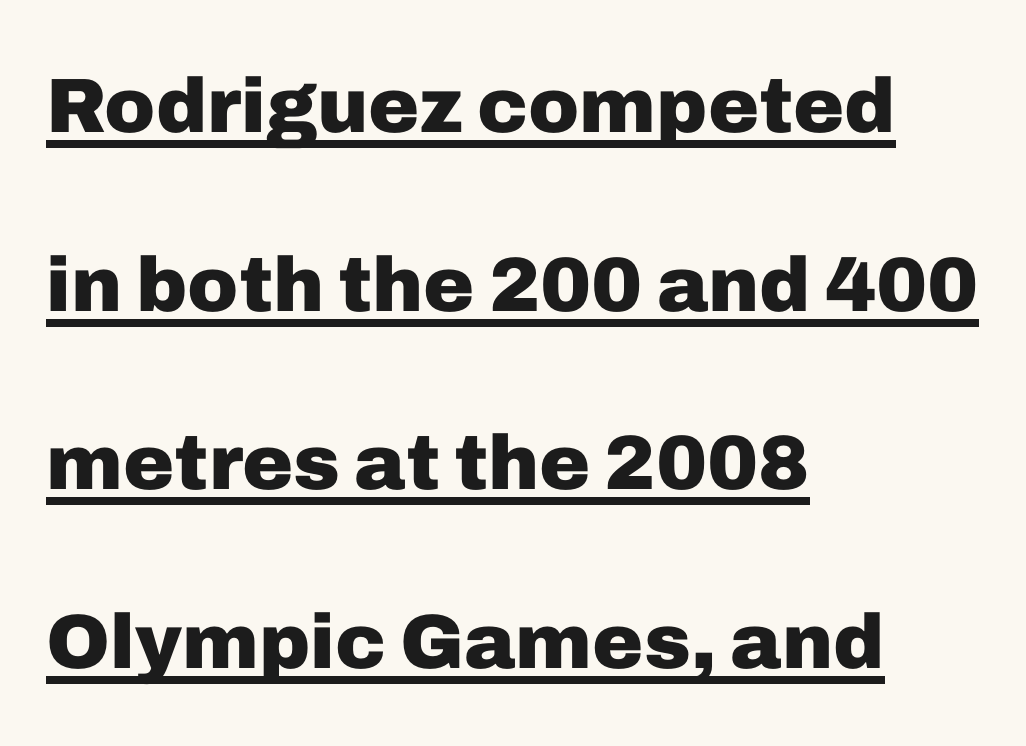
The image shows 77 px heavy sans-serif type, upright; set left-aligned, loose line spacing (2.32x), normal letter spacing, underlined; low stroke contrast and a medium x-height.
